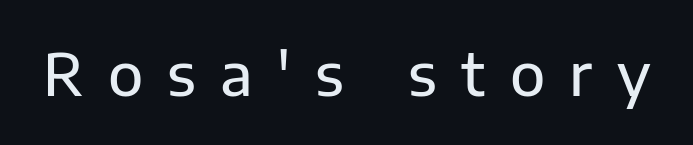
Q: Is the text italic (slanted)? A: No, it is upright.
Q: Is the typeface a serif or a sans-serif typeface? A: Sans-serif.
Q: Is the text underlined? A: No.
Q: Is the spacing between letters normal or unusually wide? A: Unusually wide.
Q: Width (condensed, normal, or wide)? A: Normal.
Q: Stroke contrast? A: Low.
Q: x-height? A: Medium.
Q: Monospaced? A: No.
